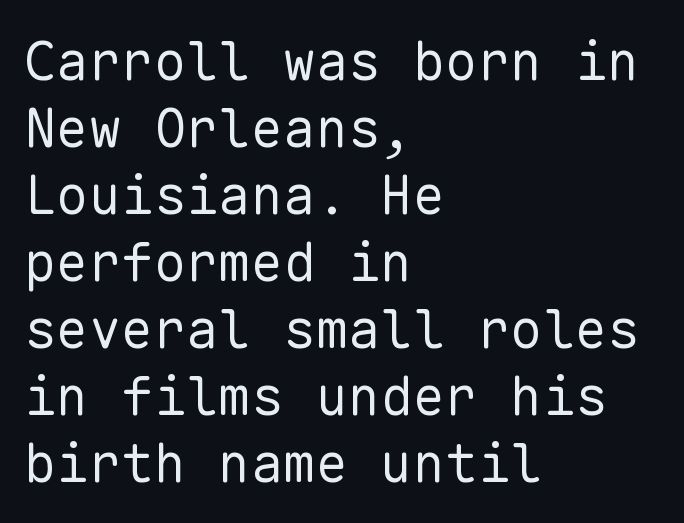
{"serif": "no", "italic": "no", "bold": "no", "weight": "regular", "width": "normal", "stroke_contrast": "low", "x_height": "medium", "monospaced": "yes", "underline": "no", "align": "left", "line_spacing_ratio": 1.24, "letter_spacing": "normal", "letter_spacing_em": 0.0, "glyph_px": 54}
